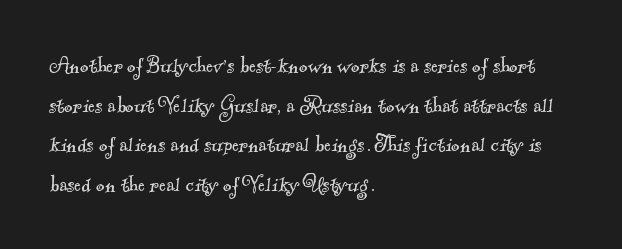
Teacher's note: observe the even left margin — that is flush-left alignment. The glyphs are unaccompanied by any horizontal stroke below them. The line texture is even and compact thanks to regular tracking. Horizontal bands of white between lines are of average thickness. Is this a heavy cut? Hardly; it is regular or lighter.
